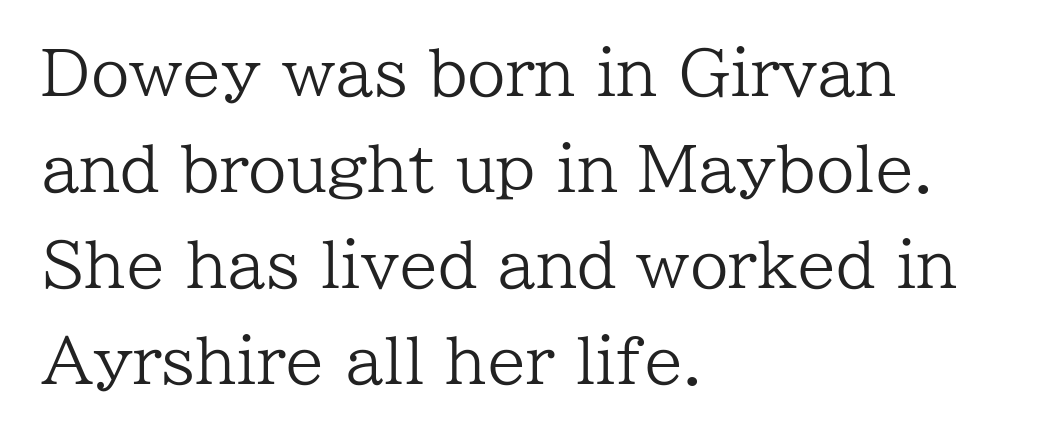
Q: Is the text bold? A: No.
Q: Is the text italic (slanted)? A: No, it is upright.
Q: Is the typeface a serif or a sans-serif typeface? A: Serif.
Q: Is the text underlined? A: No.
Q: How is the paragraph aligned? A: Left-aligned.
Q: Is the spacing between letters normal or unusually wide? A: Normal.
Q: Is the spacing between lines tight, normal or loose? A: Normal.
Q: Width (condensed, normal, or wide)? A: Normal.
Q: Stroke contrast? A: Low.
Q: x-height? A: Medium.
Q: Monospaced? A: No.
